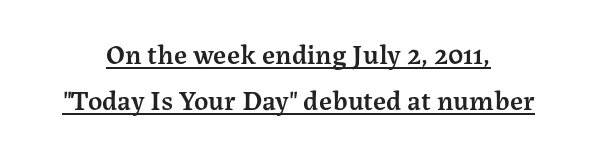
{"serif": "yes", "italic": "no", "bold": "semi", "weight": "semibold", "width": "normal", "stroke_contrast": "medium", "x_height": "medium", "monospaced": "no", "underline": "yes", "align": "center", "line_spacing": "normal", "line_spacing_ratio": 1.65, "letter_spacing": "normal", "letter_spacing_em": 0.0, "glyph_px": 28}
